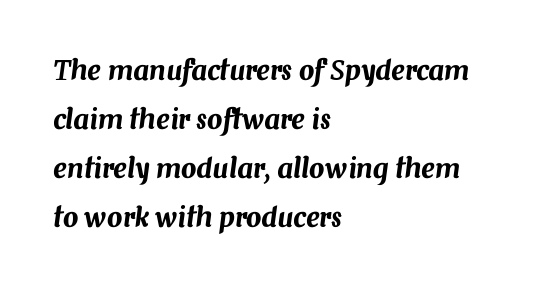
The image shows 27 px text type, italic (leaning right); set left-aligned, line spacing 1.81x, normal letter spacing, not underlined.
